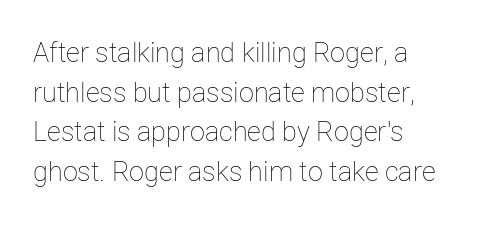
The image shows 27 px text type, upright; set left-aligned, normal line spacing (1.47x), normal letter spacing, not underlined.
